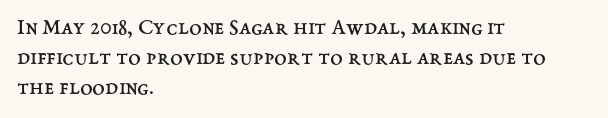
Q: Is the text bold? A: No.
Q: Is the text italic (slanted)? A: No, it is upright.
Q: Is the text underlined? A: No.
Q: How is the paragraph aligned? A: Left-aligned.
Q: Is the spacing between letters normal or unusually wide? A: Normal.
Q: Is the spacing between lines tight, normal or loose? A: Normal.
